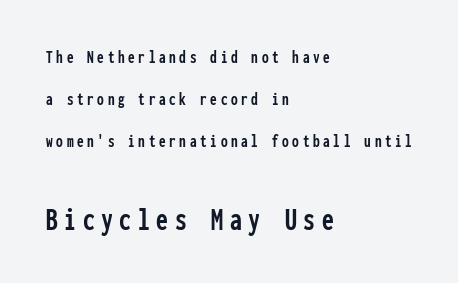
{"serif": "no", "italic": "no", "width": "condensed", "stroke_contrast": "low", "x_height": "medium", "monospaced": "yes", "underline": "no", "align": "left", "line_spacing": "loose", "line_spacing_ratio": 2.22, "larger_block": "second", "size_ratio": 1.79, "glyph_px": 34}
